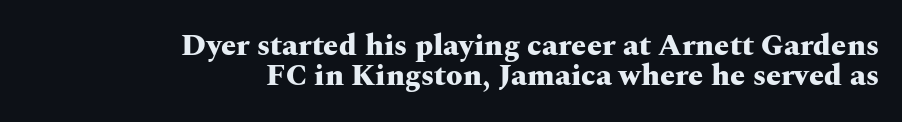
Q: Is the text bold? A: Yes.
Q: Is the text italic (slanted)? A: No, it is upright.
Q: Is the typeface a serif or a sans-serif typeface? A: Serif.
Q: Is the text underlined? A: No.
Q: How is the paragraph aligned? A: Right-aligned.
Q: Is the spacing between letters normal or unusually wide? A: Normal.
Q: Is the spacing between lines tight, normal or loose? A: Tight.
Q: Width (condensed, normal, or wide)? A: Wide.
Q: Stroke contrast? A: Medium.
Q: x-height? A: Medium.
Q: Monospaced? A: No.
